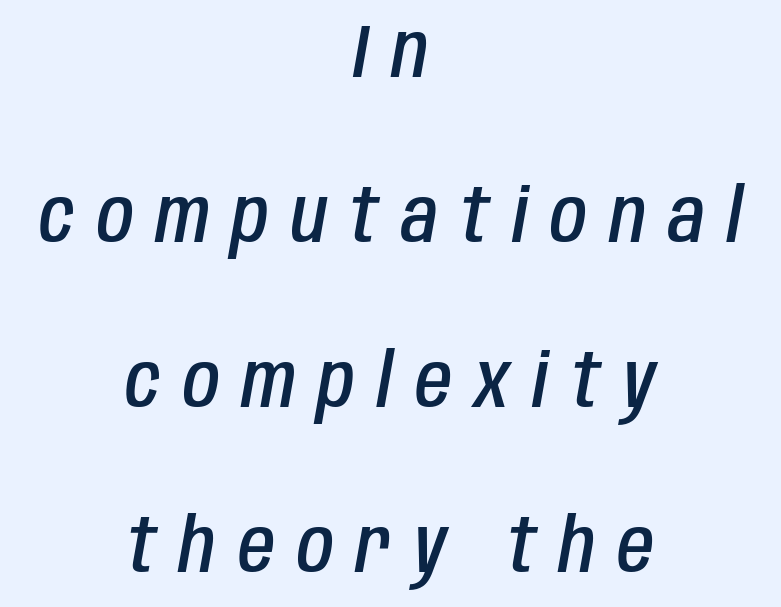
The passage shown is typed in a proportional face where columns would drift. Bold? Not quite — semibold, heavier than regular but stopping short. Leftover space on each line is divided equally before and after the words. The string is rendered with underlining switched off.
